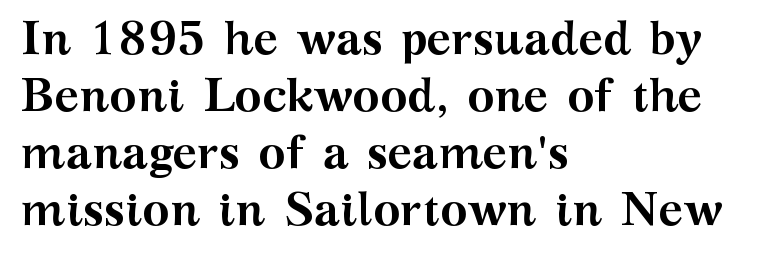
Italic? Not at all — the glyphs are vertical. The space beneath each line is pristine and unruled. There is no visible air inserted between adjacent glyphs. In terms of weight, the rendering is a true, heavy bold. These lines are set flush left with a ragged right edge.
